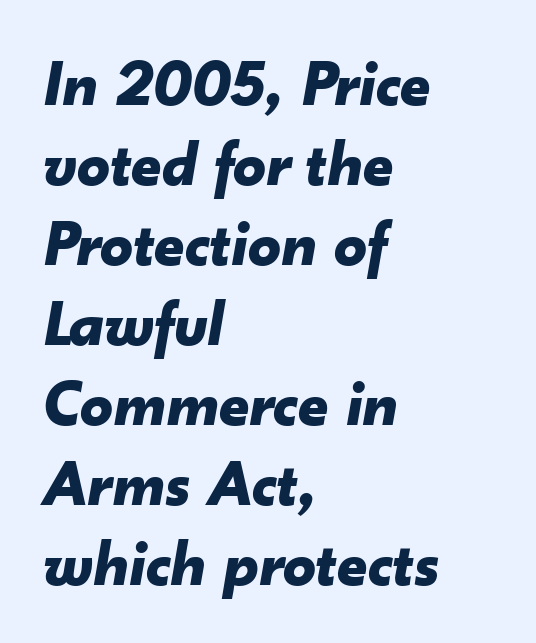
The rendering uses natural spacing where letterforms have individual widths. Compared with typical body copy, the letter spacing here is the same. The specimen reads as italic at a glance. The compositor pushed each line to the left boundary.
